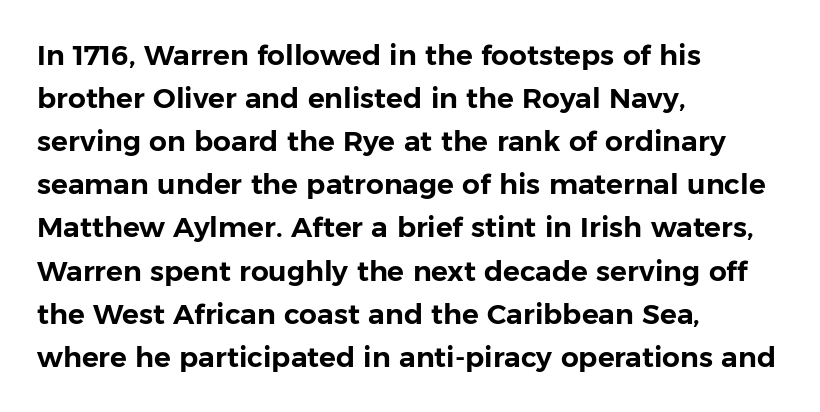
{"serif": "no", "italic": "no", "width": "normal", "stroke_contrast": "low", "x_height": "medium", "monospaced": "no", "underline": "no", "align": "left", "line_spacing": "normal", "line_spacing_ratio": 1.54, "letter_spacing": "normal", "letter_spacing_em": 0.0, "glyph_px": 28}
